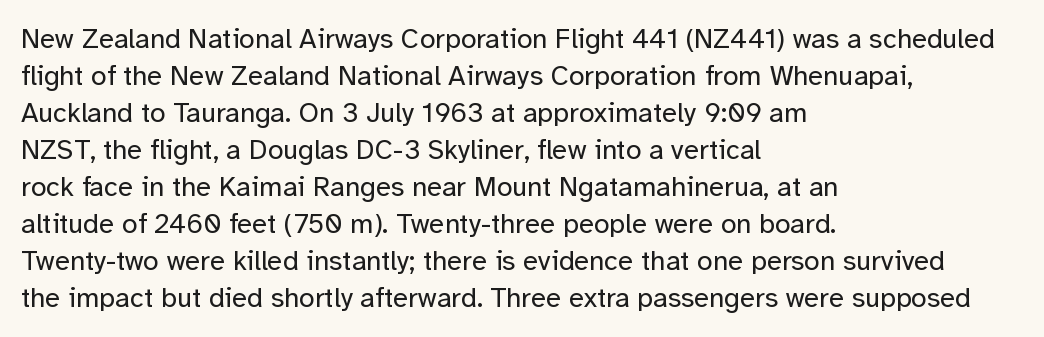
Tracking value appears to be zero — textbook default spacing. The specimen reads as upright at a glance. The passage shown is typeset with a sans-serif family. The area under the type is left untouched.
